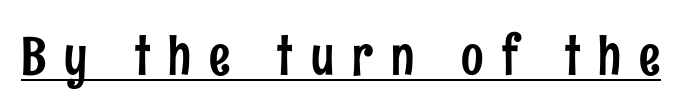
{"serif": "no", "italic": "no", "width": "condensed", "stroke_contrast": "low", "x_height": "medium", "monospaced": "no", "underline": "yes", "letter_spacing": "wide", "letter_spacing_em": 0.34, "glyph_px": 53}
